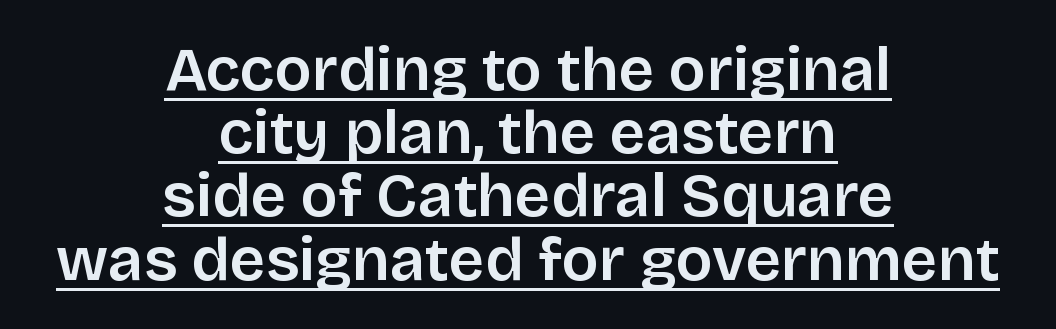
Q: Is the text italic (slanted)? A: No, it is upright.
Q: Is the typeface a serif or a sans-serif typeface? A: Sans-serif.
Q: Is the text underlined? A: Yes.
Q: How is the paragraph aligned? A: Centered.
Q: Is the spacing between letters normal or unusually wide? A: Normal.
Q: Is the spacing between lines tight, normal or loose? A: Tight.
Q: Width (condensed, normal, or wide)? A: Normal.
Q: Stroke contrast? A: Low.
Q: x-height? A: Large.
Q: Monospaced? A: No.
